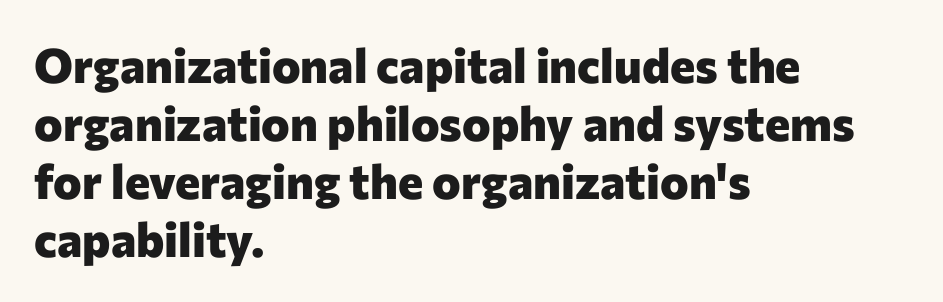
{"serif": "no", "italic": "no", "bold": "yes", "weight": "heavy", "width": "normal", "stroke_contrast": "low", "x_height": "medium", "monospaced": "no", "underline": "no", "align": "left", "line_spacing_ratio": 1.21, "letter_spacing": "normal", "letter_spacing_em": 0.0, "glyph_px": 48}
